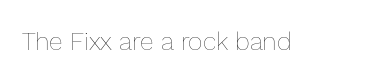
The rendering keeps characters at their native spacing. The font sits on the lighter half of the weight spectrum, regular included. Quick note: underline off. Is there any slant? The stems are plumb.
